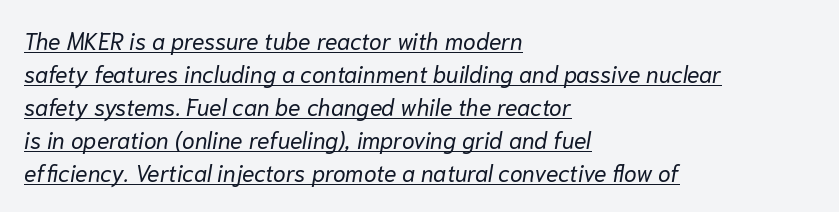
Tracking value appears to be zero — textbook default spacing. Stems and bowls with no extra thickness — not bold. These lines were composed using italics. Horizontal alignment here is leftward, the default for most running prose.
